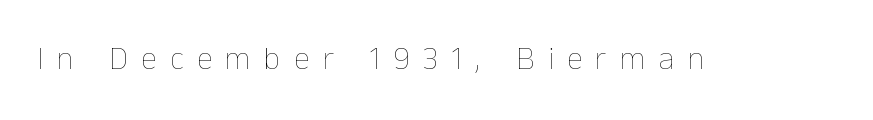
{"italic": "no", "bold": "no", "weight": "thin", "width": "normal", "stroke_contrast": "low", "x_height": "medium", "monospaced": "no", "underline": "no", "letter_spacing": "wide", "letter_spacing_em": 0.42, "glyph_px": 32}
